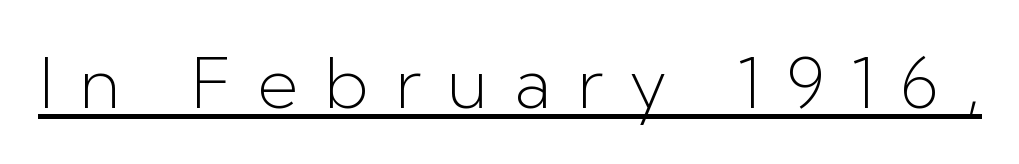
Here the glyphs are tracked loosely, breaking word shapes into spaced letters. Compared with undecorated copy, this sample adds a rule below the words. Vertical stems look standard width or narrower in stroke. The designer went with a sans here, leaving each stem footless.
